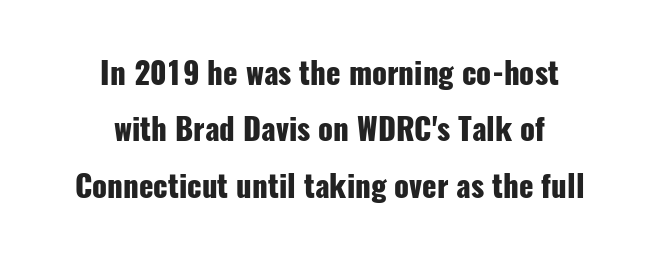
{"serif": "no", "italic": "no", "bold": "yes", "weight": "heavy", "width": "condensed", "stroke_contrast": "low", "x_height": "medium", "monospaced": "no", "underline": "no", "align": "center", "line_spacing_ratio": 1.88, "letter_spacing": "normal", "letter_spacing_em": 0.0, "glyph_px": 30}
